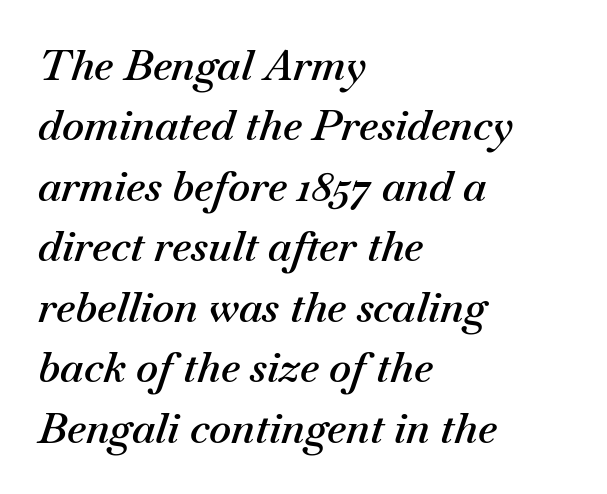
Notice the strokes are somewhat thickened but not fully heavy: this is a semibold. Character widths vary here, with narrow letters taking less room than wide ones. The paragraph shown leans on its left margin. No word sits above an underline. Does extra space separate the letters? No, they use regular spacing.
